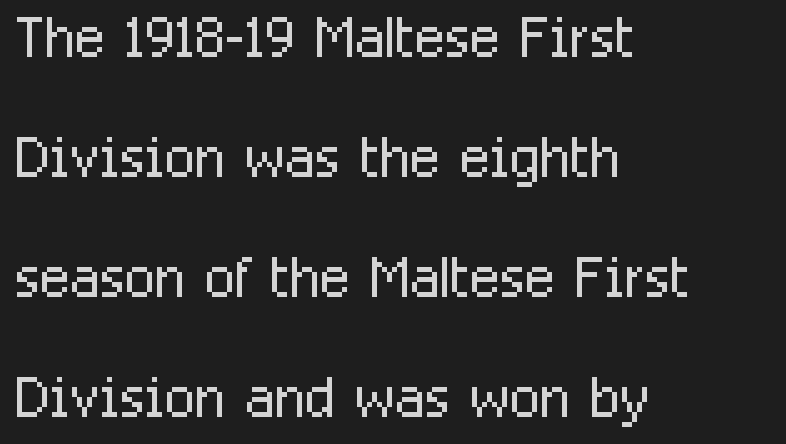
The image shows 80 px light, condensed sans-serif type, upright; set left-aligned, normal line spacing (1.5x), normal letter spacing, not underlined; low stroke contrast and a medium x-height.
